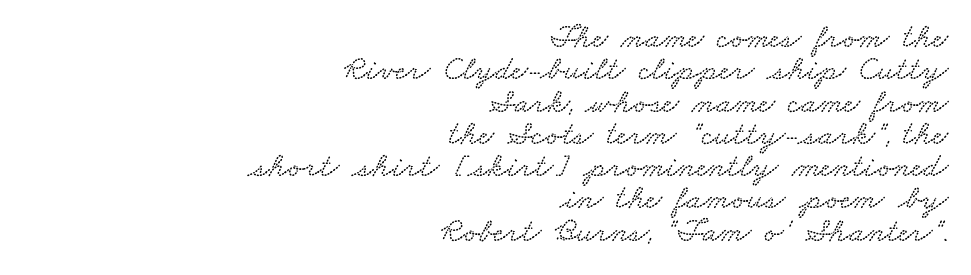
Letter spacing: default. This sample has the flowing, uneven cadence of proportional lettering. In terms of leading, this rendering errs on the cramped side. Words float on clear page, feet unadorned.
